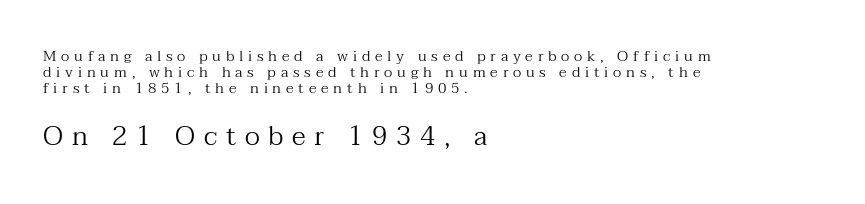
{"italic": "no", "bold": "no", "underline": "no", "align": "left", "line_spacing": "tight", "line_spacing_ratio": 1.08, "letter_spacing": "wide", "letter_spacing_em": 0.32, "larger_block": "second", "size_ratio": 1.8, "glyph_px": 27}
